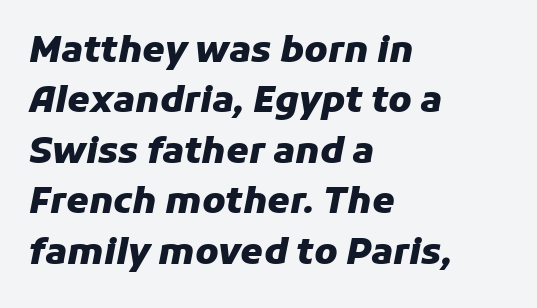
Thick stems and heavy bowls — unmistakably bold. Descenders are the only things crossing below the line. There is no visible air inserted between adjacent glyphs. Notice how the passage keeps a crisp vertical edge on the left only. Slant detected: the letters are inclined. How would I describe the line gaps? Plain and ordinary.
